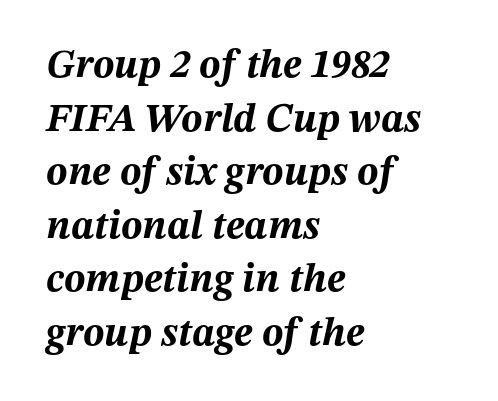
{"italic": "yes", "lean": "right", "slant_degrees": 12, "bold": "yes", "weight": "bold", "width": "normal", "stroke_contrast": "medium", "x_height": "medium", "monospaced": "no", "underline": "no", "align": "left", "line_spacing": "normal", "line_spacing_ratio": 1.34, "letter_spacing": "normal", "letter_spacing_em": 0.0, "glyph_px": 40}
